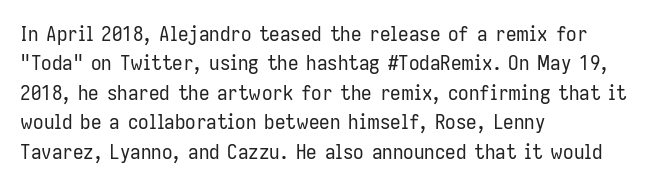
{"italic": "no", "bold": "no", "underline": "no", "align": "left", "line_spacing": "normal", "line_spacing_ratio": 1.4, "letter_spacing": "normal", "letter_spacing_em": 0.0, "glyph_px": 21}
